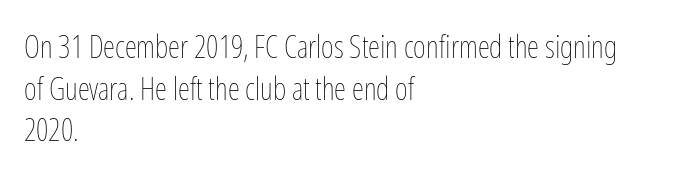
{"italic": "no", "bold": "no", "weight": "thin", "width": "condensed", "stroke_contrast": "low", "x_height": "medium", "monospaced": "no", "underline": "no", "align": "left", "line_spacing": "normal", "line_spacing_ratio": 1.34, "letter_spacing": "normal", "letter_spacing_em": 0.0, "glyph_px": 31}
